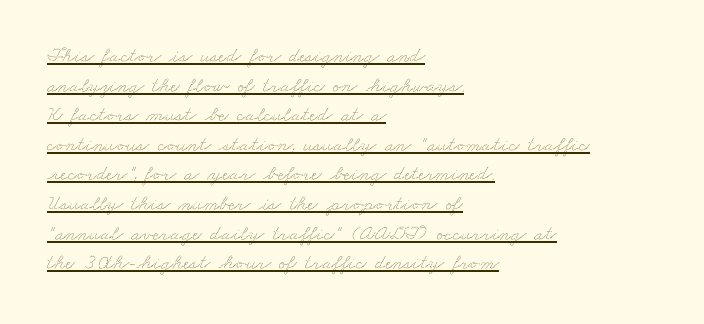
{"underline": "yes", "align": "left", "line_spacing": "normal", "line_spacing_ratio": 1.41, "letter_spacing": "normal", "letter_spacing_em": 0.0, "glyph_px": 21}
